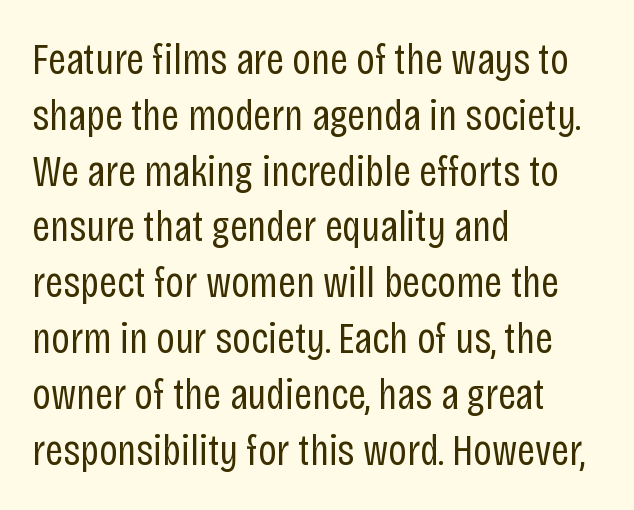
Q: Is the text bold? A: No.
Q: Is the text italic (slanted)? A: No, it is upright.
Q: Is the typeface a serif or a sans-serif typeface? A: Sans-serif.
Q: Is the text underlined? A: No.
Q: How is the paragraph aligned? A: Left-aligned.
Q: Is the spacing between letters normal or unusually wide? A: Normal.
Q: Width (condensed, normal, or wide)? A: Condensed.
Q: Stroke contrast? A: Low.
Q: x-height? A: Large.
Q: Monospaced? A: No.
